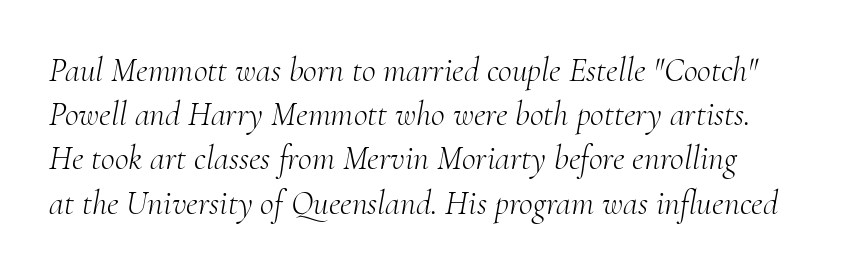
The image shows 34 px light serif type, italic (leaning right); set left-aligned, normal line spacing (1.3x), normal letter spacing, not underlined; medium stroke contrast and a small x-height.
